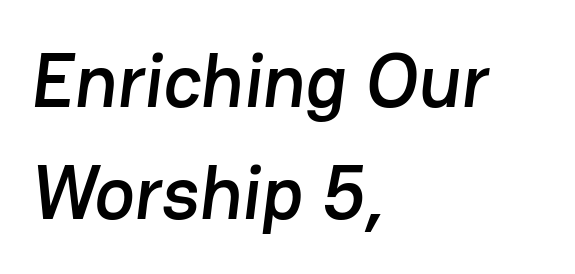
The specimen omits any rule beneath the text block's lines. Nope, no serifs anywhere on these letters. Short and long lines alike share a common starting point at left. Each letter keeps its own natural width here, so spacing adapts to shape. Evenly set lines give the paragraph a standard silhouette. Standard letterfit; no display-style spreading of the glyphs.
